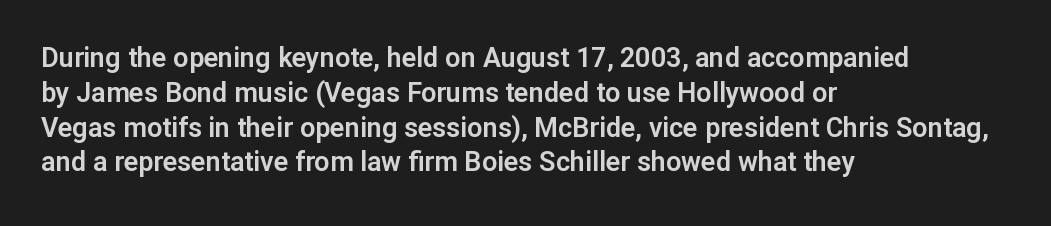
{"italic": "no", "underline": "no", "align": "left", "line_spacing": "normal", "line_spacing_ratio": 1.29, "letter_spacing": "normal", "letter_spacing_em": 0.0, "glyph_px": 27}
